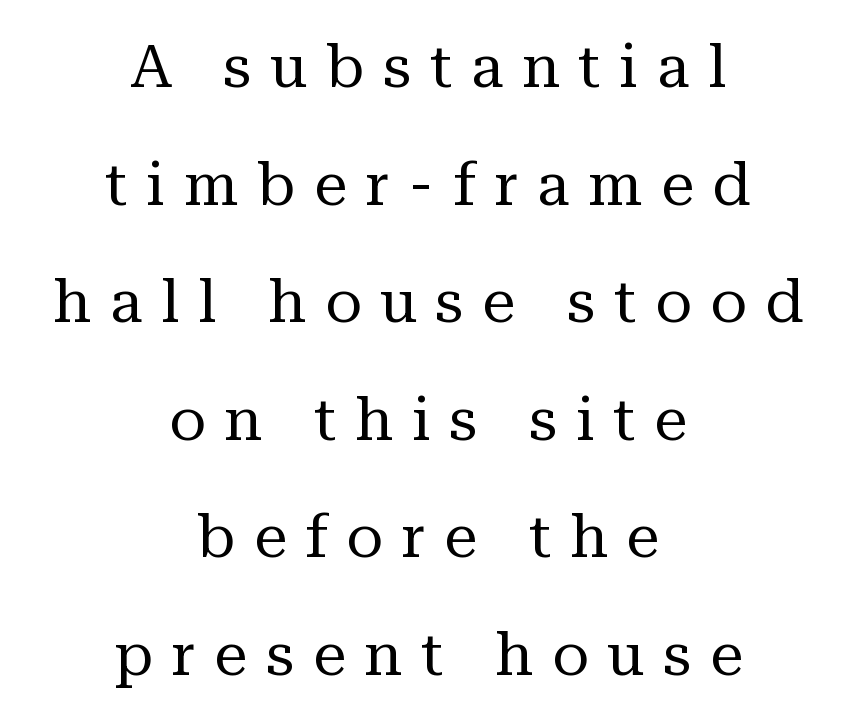
Q: Is the text bold? A: No.
Q: Is the text italic (slanted)? A: No, it is upright.
Q: Is the typeface a serif or a sans-serif typeface? A: Serif.
Q: Is the text underlined? A: No.
Q: How is the paragraph aligned? A: Centered.
Q: Is the spacing between letters normal or unusually wide? A: Unusually wide.
Q: Is the spacing between lines tight, normal or loose? A: Loose.
Q: Width (condensed, normal, or wide)? A: Normal.
Q: Stroke contrast? A: Medium.
Q: x-height? A: Medium.
Q: Monospaced? A: No.
